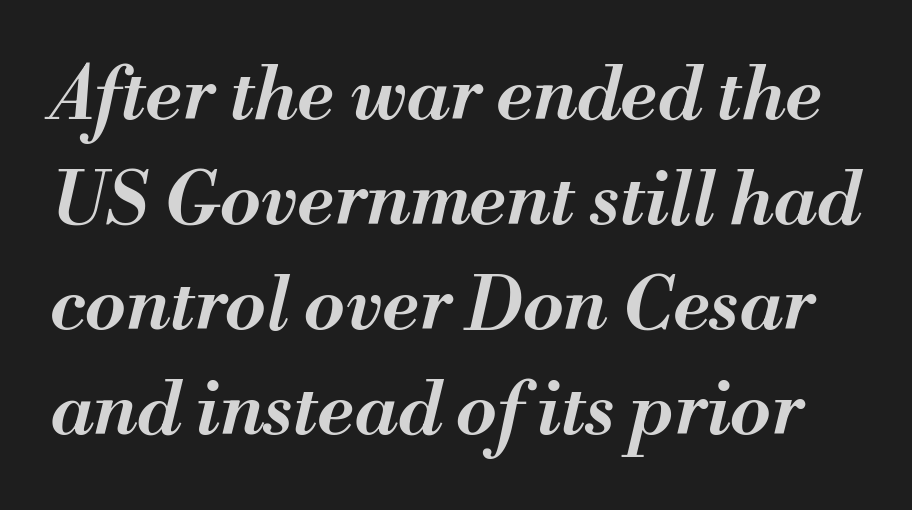
It's the slanting kind of type. The designer left line spacing at the default. No word sits above an underline. The type is set solid horizontally, with unmodified tracking.
